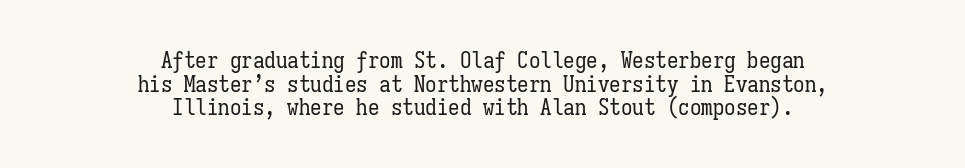
The image shows 23 px text type, upright; set centered, tight line spacing (1.03x), normal letter spacing, not underlined.
